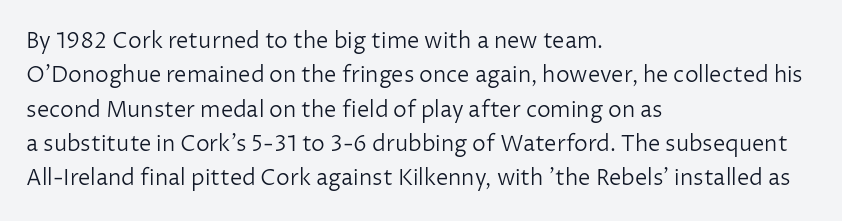
The image shows 22 px text type, upright; set left-aligned, normal line spacing (1.56x), normal letter spacing, not underlined.
